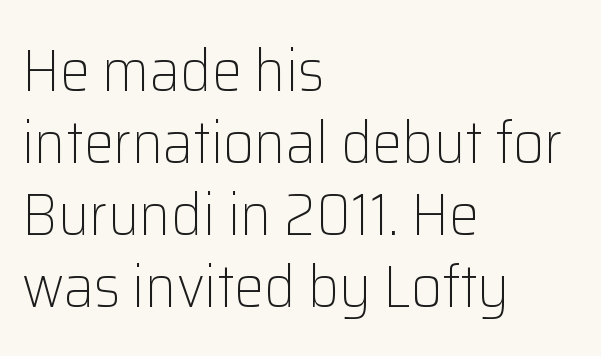
Q: Is the text bold? A: No.
Q: Is the text italic (slanted)? A: No, it is upright.
Q: Is the typeface a serif or a sans-serif typeface? A: Sans-serif.
Q: Is the text underlined? A: No.
Q: How is the paragraph aligned? A: Left-aligned.
Q: Is the spacing between letters normal or unusually wide? A: Normal.
Q: Width (condensed, normal, or wide)? A: Normal.
Q: Stroke contrast? A: Low.
Q: x-height? A: Medium.
Q: Monospaced? A: No.
